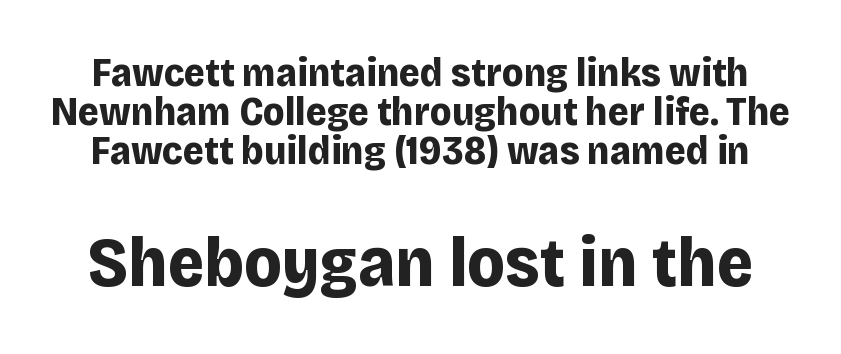
This rendering leaves character spacing at its baseline value. A typesetter would mark this as roman, not italic. Of the two passages, the one underneath uses the larger point size. Look at the bottom of the vertical strokes: they stop flat, with no serifs. Note the varied advance widths — an 'i' is clearly narrower than an 'm'. Any mark beneath the type? The region is blank.
